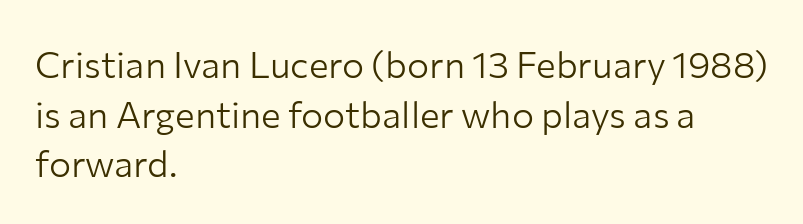
{"serif": "no", "italic": "no", "bold": "no", "weight": "light", "width": "normal", "stroke_contrast": "low", "x_height": "medium", "monospaced": "no", "underline": "no", "align": "left", "line_spacing": "normal", "line_spacing_ratio": 1.34, "letter_spacing": "normal", "letter_spacing_em": 0.0, "glyph_px": 37}
